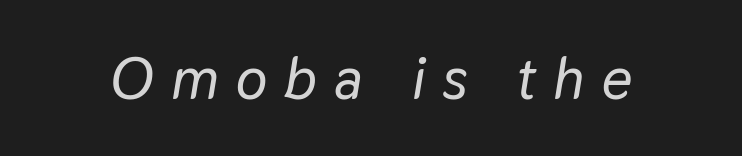
The image shows 59 px text type, italic (leaning right); set unusually wide letter spacing (+0.29 em), not underlined; low stroke contrast and a medium x-height.
